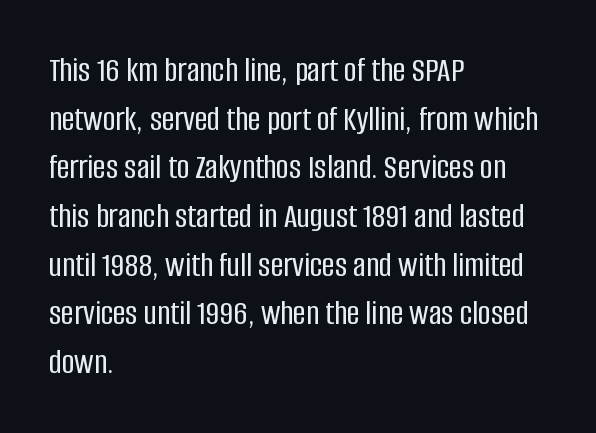
Q: Is the text italic (slanted)? A: No, it is upright.
Q: Is the typeface a serif or a sans-serif typeface? A: Sans-serif.
Q: Is the text underlined? A: No.
Q: How is the paragraph aligned? A: Left-aligned.
Q: Is the spacing between letters normal or unusually wide? A: Normal.
Q: Is the spacing between lines tight, normal or loose? A: Normal.
Q: Width (condensed, normal, or wide)? A: Condensed.
Q: Stroke contrast? A: Low.
Q: x-height? A: Large.
Q: Monospaced? A: No.
